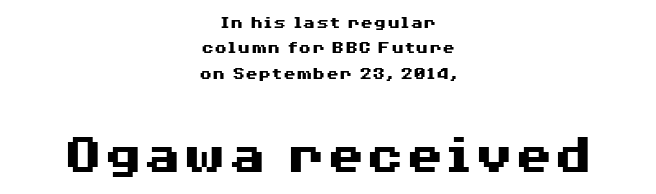
Q: Is the text bold? A: Yes.
Q: Is the text italic (slanted)? A: No, it is upright.
Q: Is the typeface a serif or a sans-serif typeface? A: Sans-serif.
Q: Is the text underlined? A: No.
Q: How is the paragraph aligned? A: Centered.
Q: Is the spacing between letters normal or unusually wide? A: Normal.
Q: Is the spacing between lines tight, normal or loose? A: Normal.
Q: Which block of text is set in a larger size, the first (top) or the second (bottom)? A: The second (bottom) one.
Q: Width (condensed, normal, or wide)? A: Wide.
Q: Stroke contrast? A: Medium.
Q: x-height? A: Medium.
Q: Monospaced? A: No.
